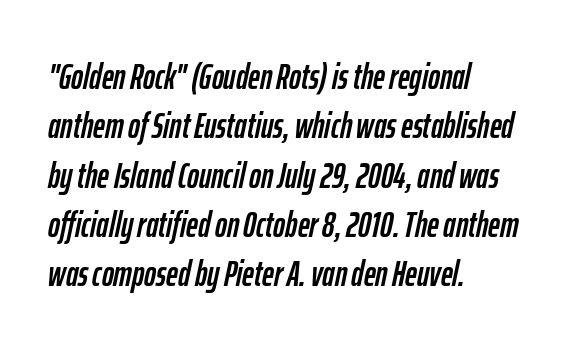
Think of a printed novel: that variable character pitch is what you see here. The font's italic variant was chosen for this text. Look at the tracking — it's just the regular setting, nothing added. The vertical gap from one line to the next is medium.
